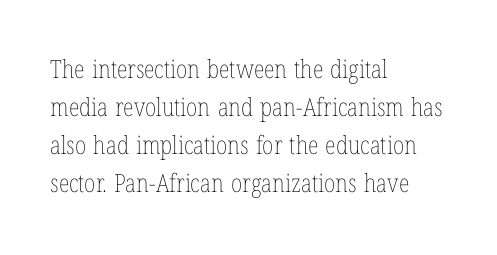
The font's upright variant was chosen for this text. The specimen omits any rule beneath the text block's lines. All the whitespace from short lines collects on the right. Tracking here is standard; glyphs follow each other at the usual distance.
